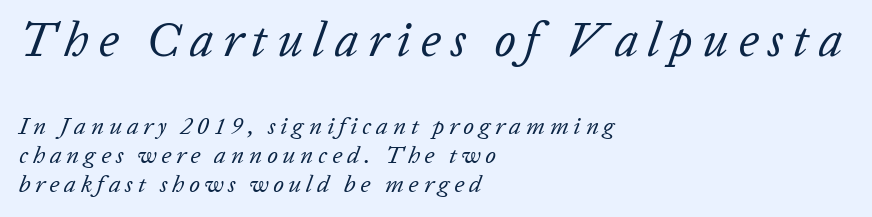
{"italic": "yes", "lean": "right", "slant_degrees": 20, "bold": "no", "weight": "regular", "width": "normal", "stroke_contrast": "low", "x_height": "medium", "monospaced": "no", "underline": "no", "align": "left", "line_spacing_ratio": 1.2, "letter_spacing": "wide", "letter_spacing_em": 0.2, "larger_block": "first", "size_ratio": 2.0, "glyph_px": 48}
